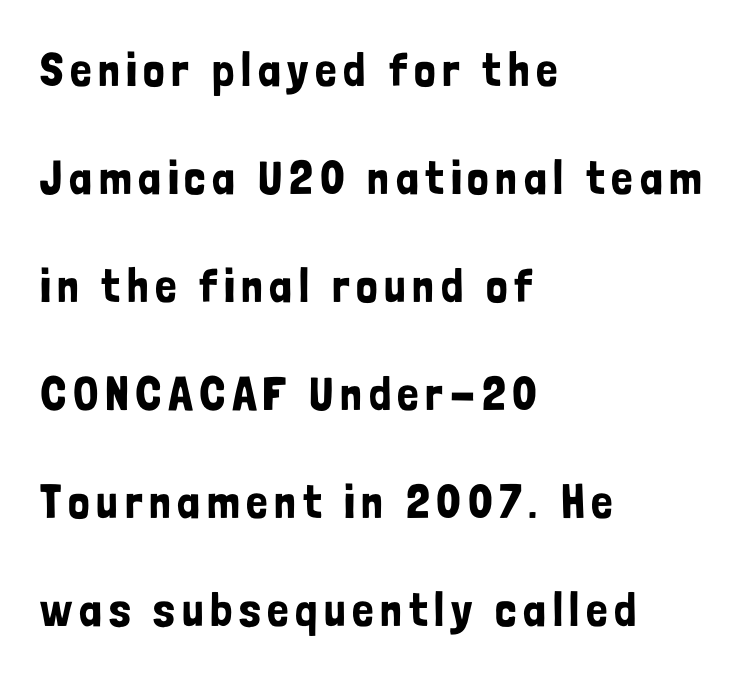
Q: Is the text italic (slanted)? A: No, it is upright.
Q: Is the typeface a serif or a sans-serif typeface? A: Sans-serif.
Q: Is the text underlined? A: No.
Q: How is the paragraph aligned? A: Left-aligned.
Q: Is the spacing between lines tight, normal or loose? A: Loose.
Q: Width (condensed, normal, or wide)? A: Condensed.
Q: Stroke contrast? A: Low.
Q: x-height? A: Medium.
Q: Monospaced? A: No.
